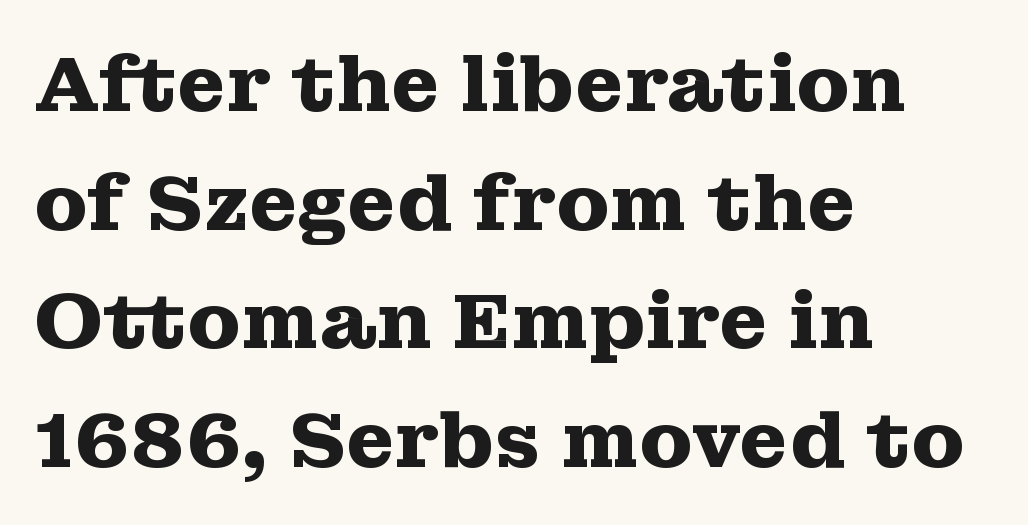
Italic? Not at all — the glyphs are vertical. The compositor pushed each line to the left boundary. Note the varied advance widths — an 'i' is clearly narrower than an 'm'. Typographically, this falls in the serif category. Any mark beneath the type? The region is blank. The block of text has a typical density, with ordinary space between rows.
